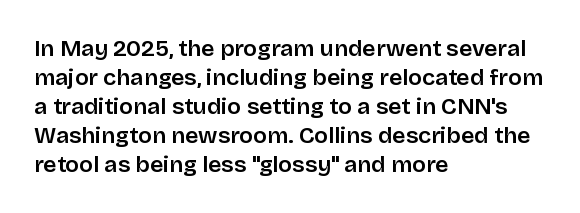
Posture: straight, roman, zero tilt. The passage shown is not underscored anywhere. The rendering anchors every line to the left-hand side. The gaps between neighbouring characters are ordinary and unremarkable.
